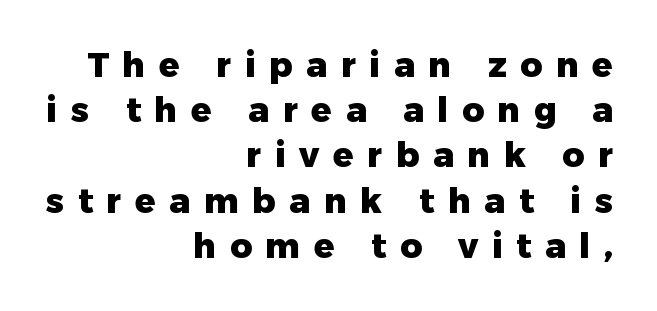
The typeface chosen for these lines omits serifs. Rule under the text: the space is simply empty. The letters stand straight up with perfectly vertical stems. The face used here is proportionally spaced, like ordinary book or web type.
